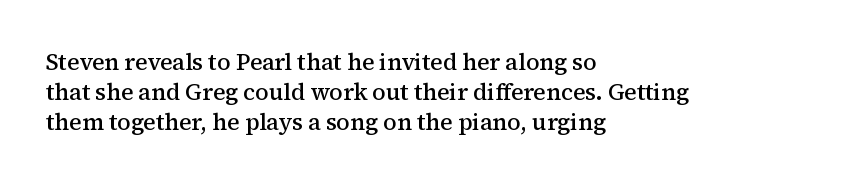
Letter spacing: default. Unlike italic type, these characters show no tilt at all. Look at the stroke-to-counter ratio: somewhat heavy, a semibold. Layout note: lines flush left.
